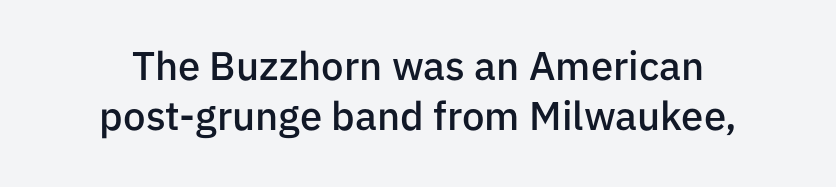
{"serif": "no", "italic": "no", "bold": "semi", "weight": "semibold", "width": "normal", "stroke_contrast": "low", "x_height": "medium", "monospaced": "no", "underline": "no", "line_spacing": "normal", "line_spacing_ratio": 1.25, "letter_spacing": "normal", "letter_spacing_em": 0.0, "glyph_px": 40}
